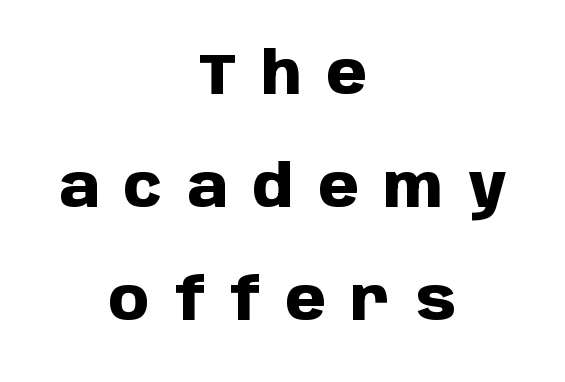
{"serif": "no", "italic": "no", "bold": "yes", "weight": "heavy", "width": "normal", "stroke_contrast": "low", "x_height": "large", "monospaced": "no", "underline": "no", "align": "center", "line_spacing": "loose", "line_spacing_ratio": 1.95, "letter_spacing": "wide", "letter_spacing_em": 0.43, "glyph_px": 58}
